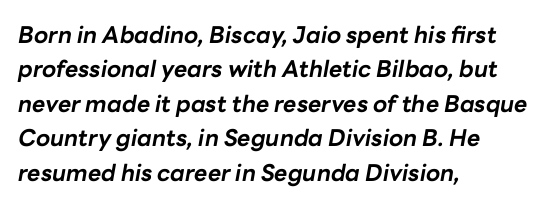
Q: Is the text bold? A: Yes.
Q: Is the text italic (slanted)? A: Yes, it leans right by about 10 degrees.
Q: Is the text underlined? A: No.
Q: How is the paragraph aligned? A: Left-aligned.
Q: Is the spacing between letters normal or unusually wide? A: Normal.
Q: Is the spacing between lines tight, normal or loose? A: Normal.
